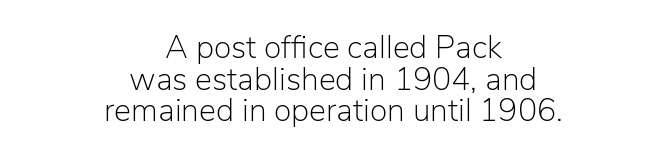
{"serif": "no", "italic": "no", "bold": "no", "weight": "light", "width": "normal", "stroke_contrast": "low", "x_height": "medium", "monospaced": "no", "underline": "no", "align": "center", "line_spacing": "tight", "line_spacing_ratio": 0.99, "letter_spacing": "normal", "letter_spacing_em": 0.0, "glyph_px": 32}
